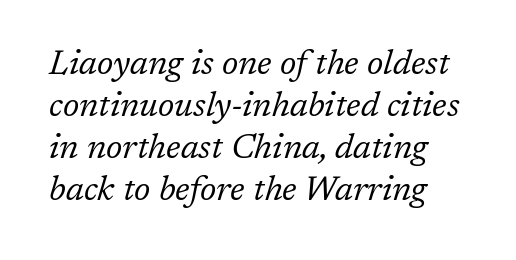
{"serif": "yes", "italic": "yes", "lean": "right", "slant_degrees": 17, "bold": "no", "weight": "regular", "width": "normal", "stroke_contrast": "low", "x_height": "medium", "monospaced": "no", "underline": "no", "line_spacing_ratio": 1.24, "letter_spacing": "normal", "letter_spacing_em": 0.0, "glyph_px": 34}
